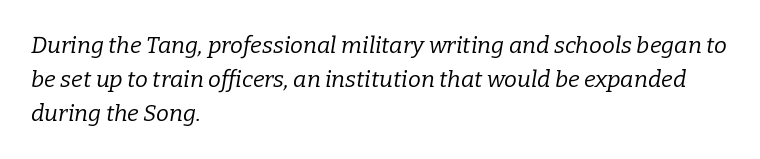
{"italic": "yes", "lean": "right", "slant_degrees": 9, "bold": "no", "underline": "no", "align": "left", "line_spacing": "normal", "line_spacing_ratio": 1.47, "letter_spacing": "normal", "letter_spacing_em": 0.0, "glyph_px": 23}
